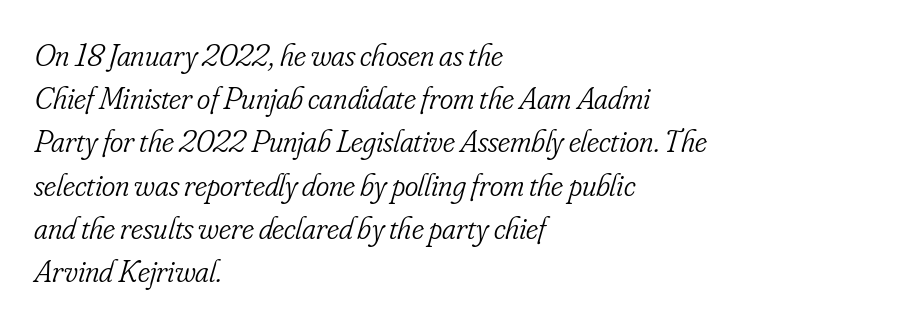
{"serif": "yes", "italic": "yes", "lean": "right", "slant_degrees": 16, "bold": "no", "weight": "light", "width": "condensed", "stroke_contrast": "low", "x_height": "small", "monospaced": "no", "underline": "no", "align": "left", "line_spacing": "normal", "line_spacing_ratio": 1.35, "letter_spacing": "normal", "letter_spacing_em": 0.0, "glyph_px": 32}
